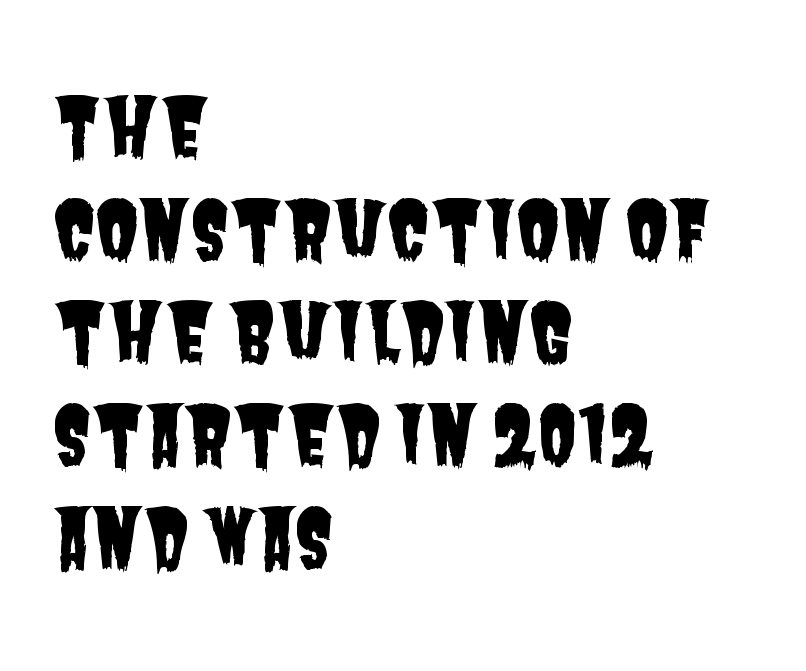
In terms of leading, this rendering sits right in the middle. A typesetter would label this face a sans. You could call the tracking neutral — neither tight nor loose. Each row of text sits above clean, open space. Every row of glyphs begins at an identical x-position on the left.
